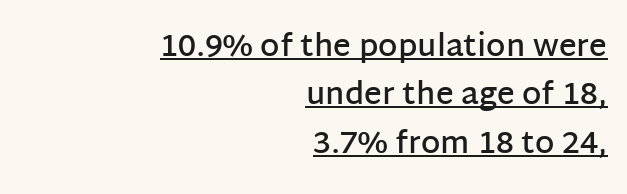
{"serif": "no", "italic": "no", "bold": "semi", "weight": "semibold", "width": "normal", "stroke_contrast": "low", "x_height": "large", "monospaced": "no", "underline": "yes", "align": "right", "line_spacing": "normal", "line_spacing_ratio": 1.56, "letter_spacing": "normal", "letter_spacing_em": 0.0, "glyph_px": 31}
